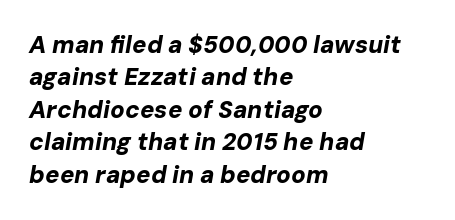
Q: Is the text bold? A: Yes.
Q: Is the text italic (slanted)? A: Yes, it leans right by about 10 degrees.
Q: Is the text underlined? A: No.
Q: How is the paragraph aligned? A: Left-aligned.
Q: Is the spacing between letters normal or unusually wide? A: Normal.
Q: Is the spacing between lines tight, normal or loose? A: Normal.
